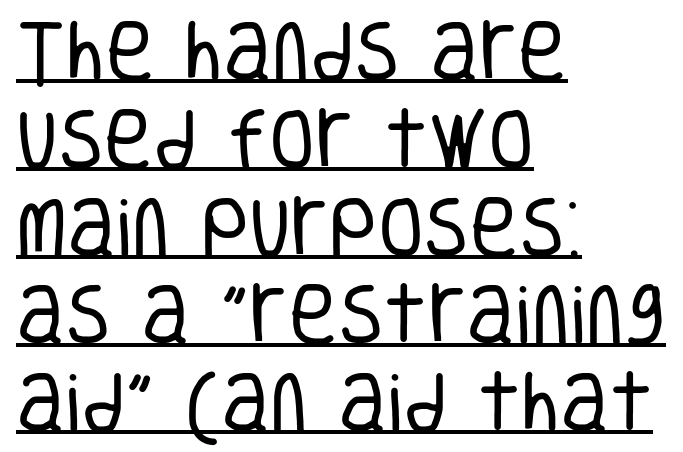
The image shows 67 px regular-weight, condensed sans-serif type, upright; set left-aligned, normal line spacing (1.31x), normal letter spacing, underlined; low stroke contrast and a large x-height.
